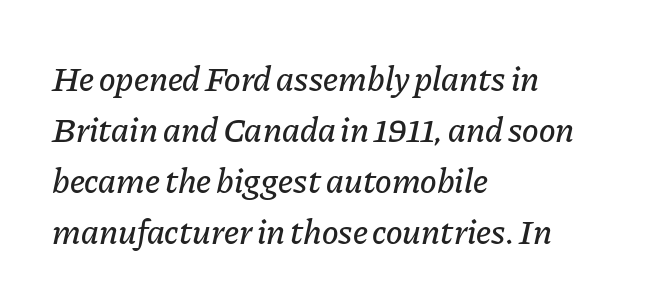
{"italic": "yes", "lean": "right", "slant_degrees": 11, "width": "normal", "stroke_contrast": "low", "x_height": "medium", "monospaced": "no", "underline": "no", "align": "left", "line_spacing": "normal", "line_spacing_ratio": 1.46, "letter_spacing": "normal", "letter_spacing_em": 0.0, "glyph_px": 35}
